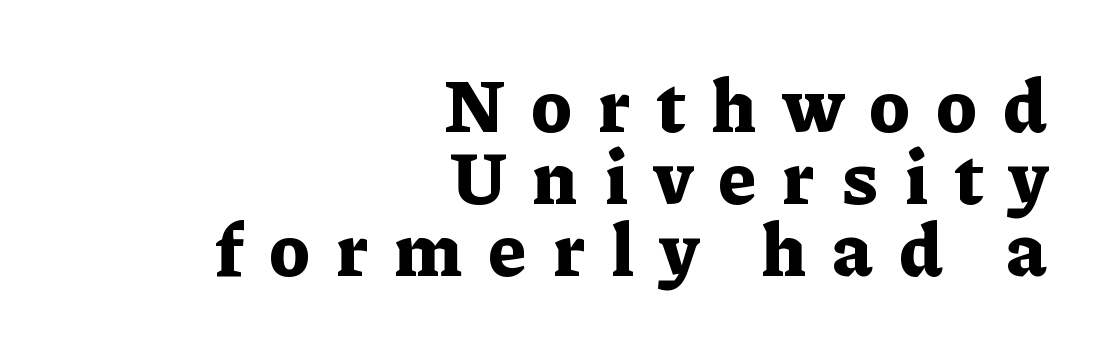
Q: Is the text bold? A: Yes.
Q: Is the text italic (slanted)? A: No, it is upright.
Q: Is the typeface a serif or a sans-serif typeface? A: Serif.
Q: Is the text underlined? A: No.
Q: How is the paragraph aligned? A: Right-aligned.
Q: Is the spacing between letters normal or unusually wide? A: Unusually wide.
Q: Is the spacing between lines tight, normal or loose? A: Tight.
Q: Width (condensed, normal, or wide)? A: Normal.
Q: Stroke contrast? A: Low.
Q: x-height? A: Medium.
Q: Monospaced? A: No.
